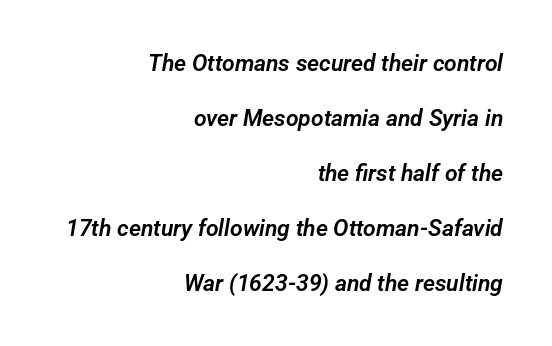
What stands out about the letter spacing? Nothing — it is the standard amount. This sample trades compactness for vertical openness between lines. Caption: multi-line text, flush right, ragged left. The foot of each line stays bare and open.
